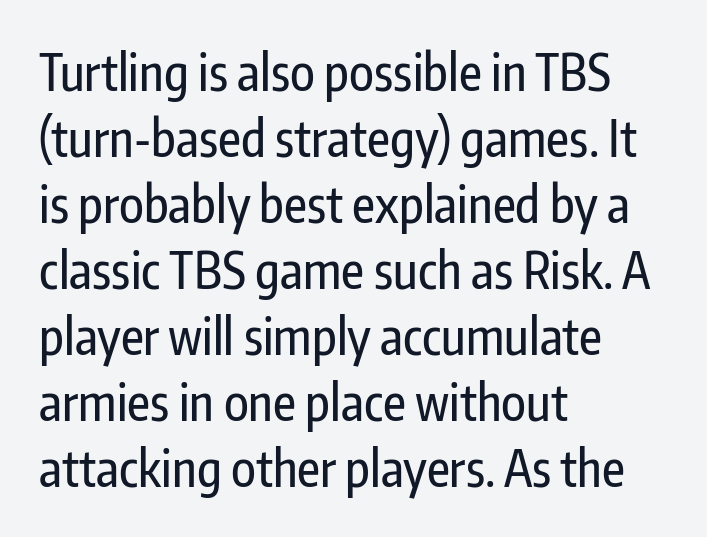
Q: Is the text italic (slanted)? A: No, it is upright.
Q: Is the typeface a serif or a sans-serif typeface? A: Sans-serif.
Q: Is the text underlined? A: No.
Q: How is the paragraph aligned? A: Left-aligned.
Q: Is the spacing between letters normal or unusually wide? A: Normal.
Q: Is the spacing between lines tight, normal or loose? A: Normal.
Q: Width (condensed, normal, or wide)? A: Condensed.
Q: Stroke contrast? A: Low.
Q: x-height? A: Medium.
Q: Monospaced? A: No.
